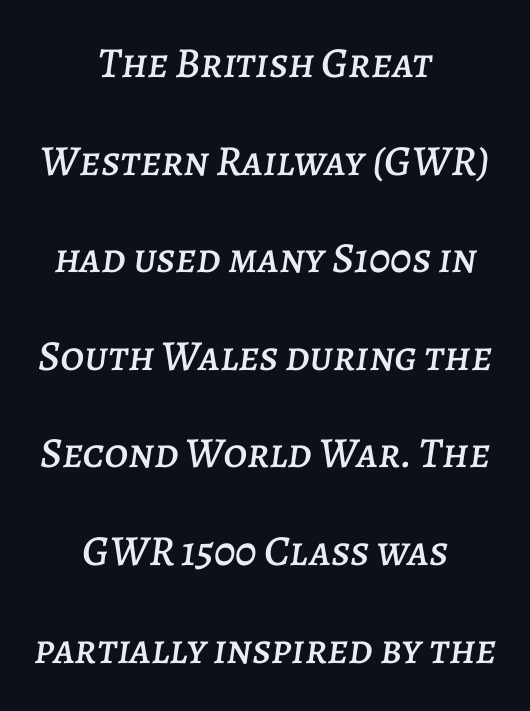
The image shows 43 px text type, italic (leaning right); set centered, loose line spacing (2.27x), normal letter spacing, not underlined; low stroke contrast and a large x-height.
